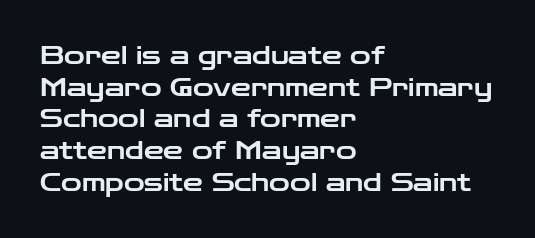
{"italic": "no", "underline": "no", "align": "left", "line_spacing": "normal", "line_spacing_ratio": 1.27, "letter_spacing": "normal", "letter_spacing_em": 0.0, "glyph_px": 25}
